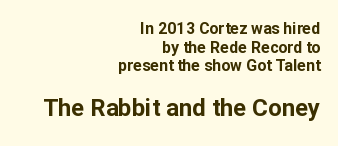
The image shows 24 px bold type, upright; set right-aligned, line spacing 1.16x, normal letter spacing, not underlined; the second (bottom) block is 1.5x larger.
